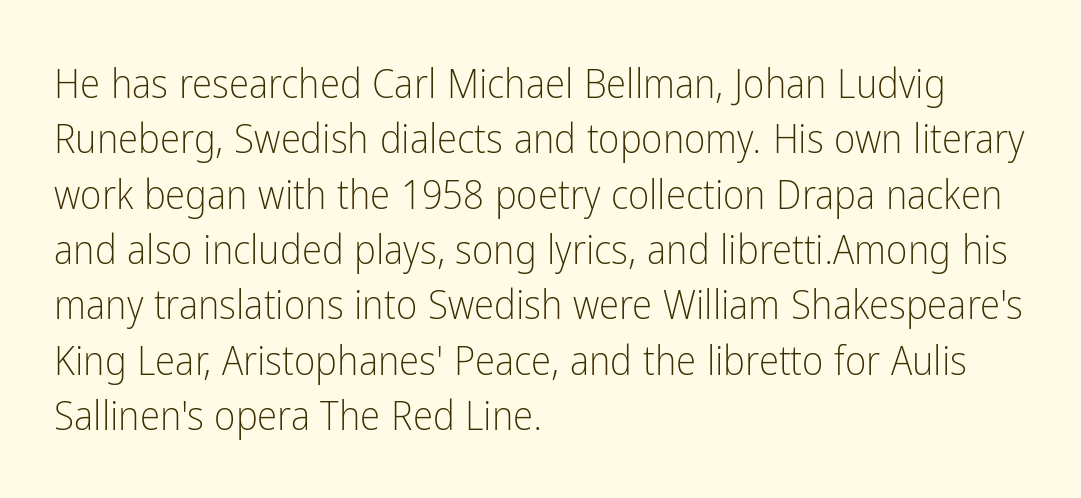
{"serif": "no", "italic": "no", "bold": "no", "weight": "light", "width": "condensed", "stroke_contrast": "low", "x_height": "medium", "monospaced": "no", "underline": "no", "align": "left", "line_spacing": "normal", "line_spacing_ratio": 1.35, "letter_spacing": "normal", "letter_spacing_em": 0.0, "glyph_px": 41}
